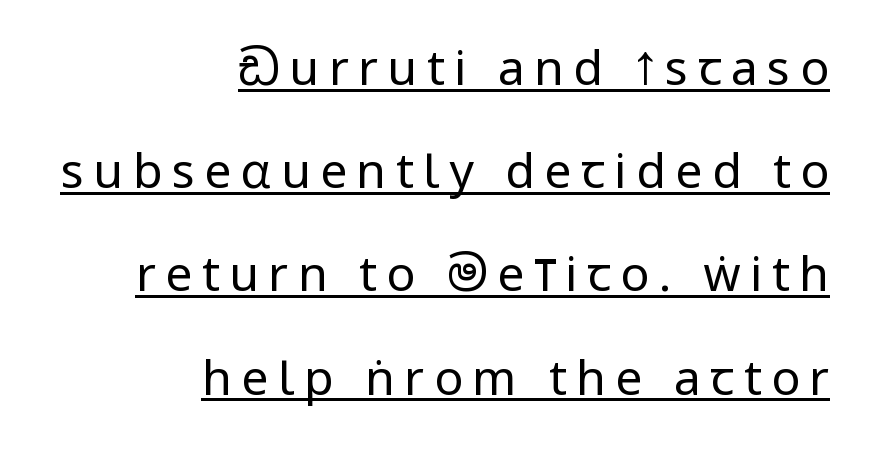
The passage shown is typed in a proportional face where columns would drift. Weight class: somewhere from thin through regular. Underlined type. Characters follow at a spacing far wider than the type designer built in. The ragged edge is on the left, which tells us the setting is flush right.
